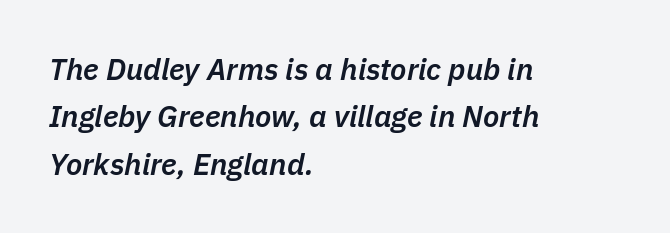
The paragraph has a hard left edge and a soft right edge. Character widths vary here, with narrow letters taking less room than wide ones. Typesetter's note: demi weight, one step under bold. Students, note that the glyphs here touch the page at normal intervals.
